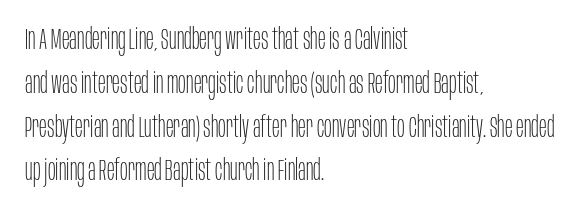
Rendered with straight, roman letterforms. The passage shown stacks its lines at a standard gap. Serif or sans? Sans — the stroke terminals are bare. There is no visible air inserted between adjacent glyphs. Alignment: flush left.
